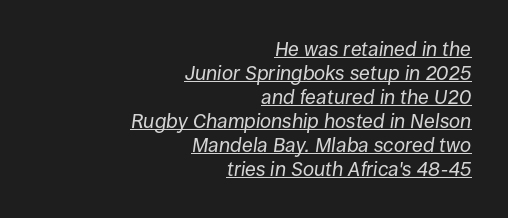
{"italic": "yes", "lean": "right", "slant_degrees": 8, "bold": "no", "underline": "yes", "align": "right", "line_spacing_ratio": 1.2, "letter_spacing": "normal", "letter_spacing_em": 0.0, "glyph_px": 20}
